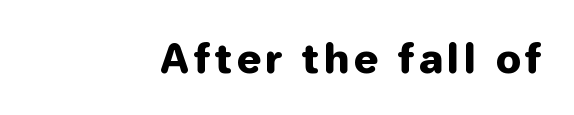
{"serif": "no", "italic": "no", "width": "normal", "stroke_contrast": "low", "x_height": "medium", "monospaced": "no", "underline": "no", "align": "right", "glyph_px": 40}
